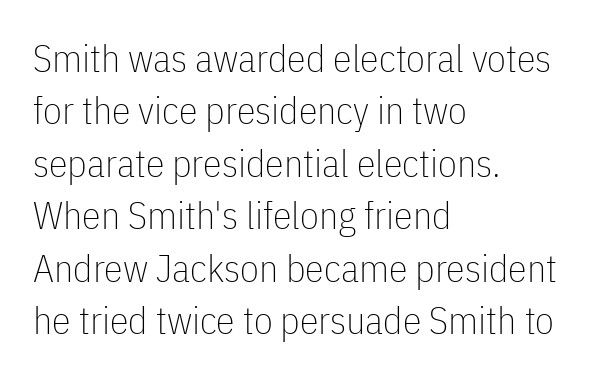
{"serif": "no", "italic": "no", "bold": "no", "weight": "thin", "width": "condensed", "stroke_contrast": "low", "x_height": "medium", "monospaced": "no", "underline": "no", "align": "left", "line_spacing": "normal", "line_spacing_ratio": 1.38, "letter_spacing": "normal", "letter_spacing_em": 0.0, "glyph_px": 38}
